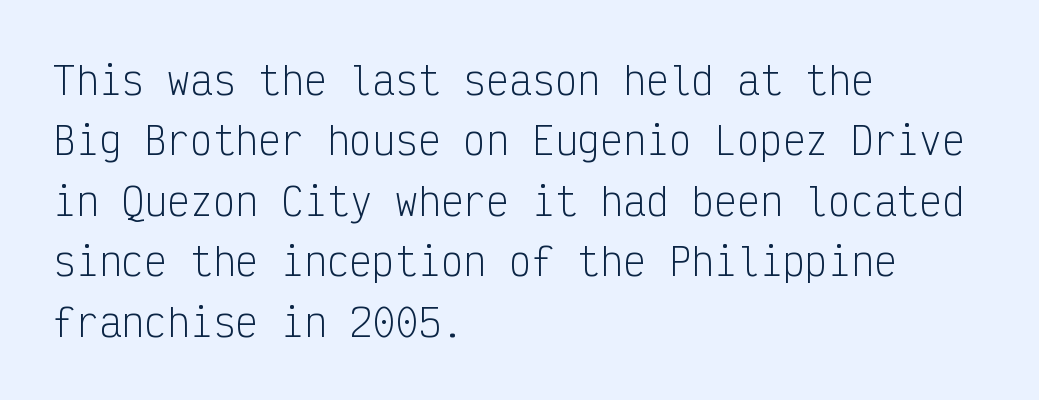
{"serif": "no", "italic": "no", "bold": "no", "weight": "light", "width": "condensed", "stroke_contrast": "low", "x_height": "medium", "monospaced": "yes", "underline": "no", "align": "left", "line_spacing": "normal", "line_spacing_ratio": 1.59, "letter_spacing": "normal", "letter_spacing_em": 0.0, "glyph_px": 38}
